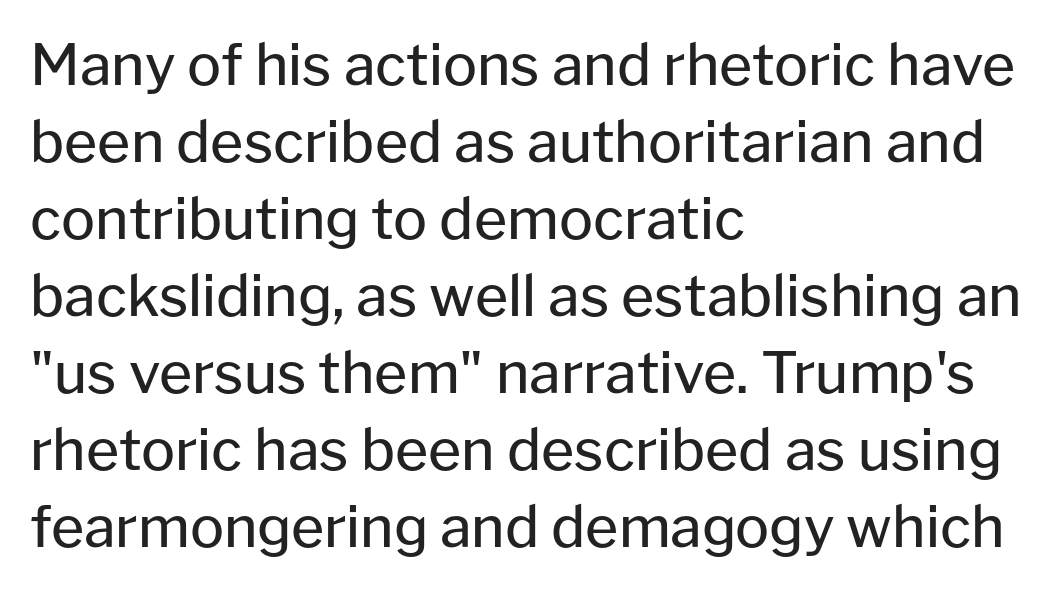
Is there much room between lines? A standard amount, neither cramped nor airy. Posture: vertical. Character widths vary here, with narrow letters taking less room than wide ones. The font family rendered here belongs to the sans-serif group. These lines keep a tight, regular rhythm from letter to letter.
